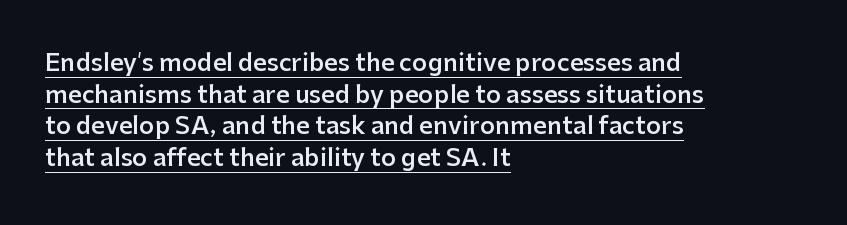
Q: Is the text bold? A: Semi-bold.
Q: Is the text italic (slanted)? A: No, it is upright.
Q: Is the text underlined? A: Yes.
Q: How is the paragraph aligned? A: Left-aligned.
Q: Is the spacing between letters normal or unusually wide? A: Normal.
Q: Is the spacing between lines tight, normal or loose? A: Normal.
